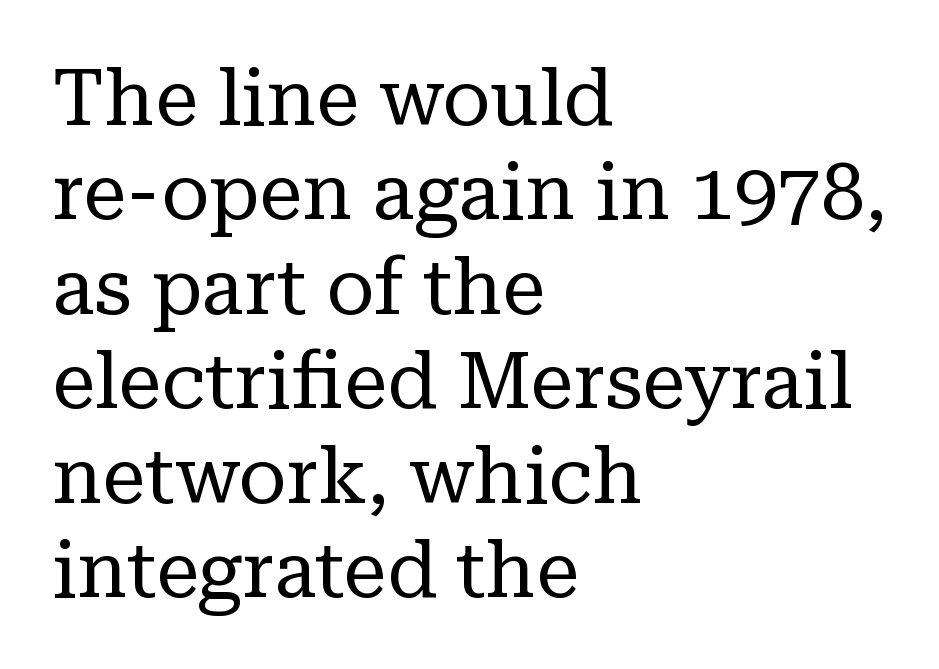
{"serif": "yes", "italic": "no", "bold": "no", "weight": "regular", "width": "normal", "stroke_contrast": "low", "x_height": "medium", "monospaced": "no", "underline": "no", "align": "left", "line_spacing_ratio": 1.21, "letter_spacing": "normal", "letter_spacing_em": 0.0, "glyph_px": 78}
